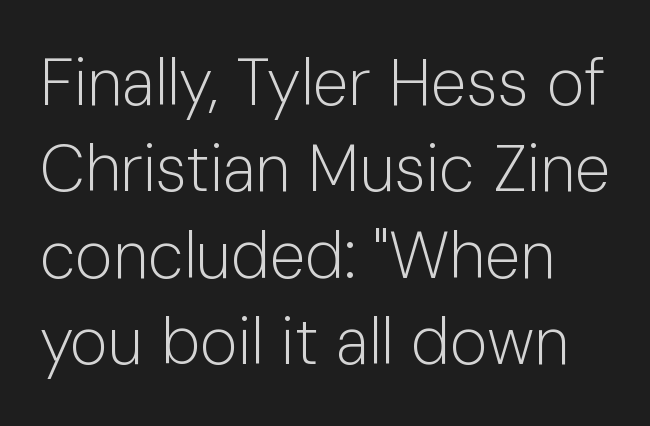
{"serif": "no", "italic": "no", "bold": "no", "weight": "light", "width": "normal", "stroke_contrast": "low", "x_height": "medium", "monospaced": "no", "underline": "no", "line_spacing": "normal", "line_spacing_ratio": 1.33, "letter_spacing": "normal", "letter_spacing_em": 0.0, "glyph_px": 65}
